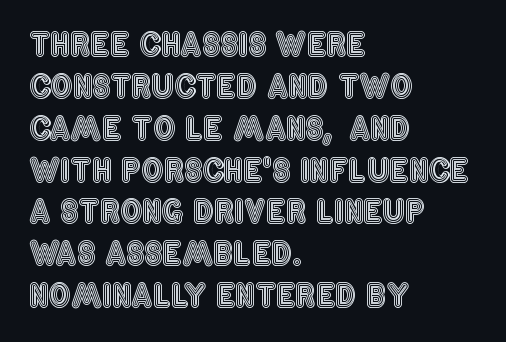
{"italic": "no", "width": "condensed", "x_height": "large", "monospaced": "no", "underline": "no", "align": "left", "line_spacing": "normal", "line_spacing_ratio": 1.35, "letter_spacing": "normal", "letter_spacing_em": 0.0, "glyph_px": 31}
